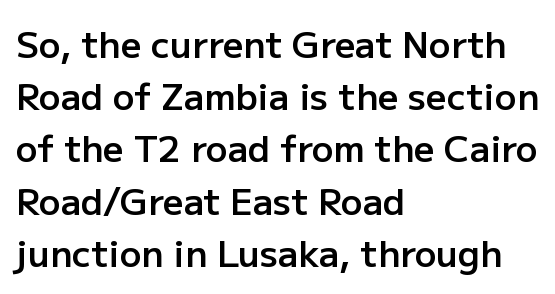
Q: Is the text bold? A: Semi-bold.
Q: Is the text italic (slanted)? A: No, it is upright.
Q: Is the typeface a serif or a sans-serif typeface? A: Sans-serif.
Q: Is the text underlined? A: No.
Q: How is the paragraph aligned? A: Left-aligned.
Q: Is the spacing between letters normal or unusually wide? A: Normal.
Q: Is the spacing between lines tight, normal or loose? A: Normal.
Q: Width (condensed, normal, or wide)? A: Normal.
Q: Stroke contrast? A: Low.
Q: x-height? A: Medium.
Q: Monospaced? A: No.
